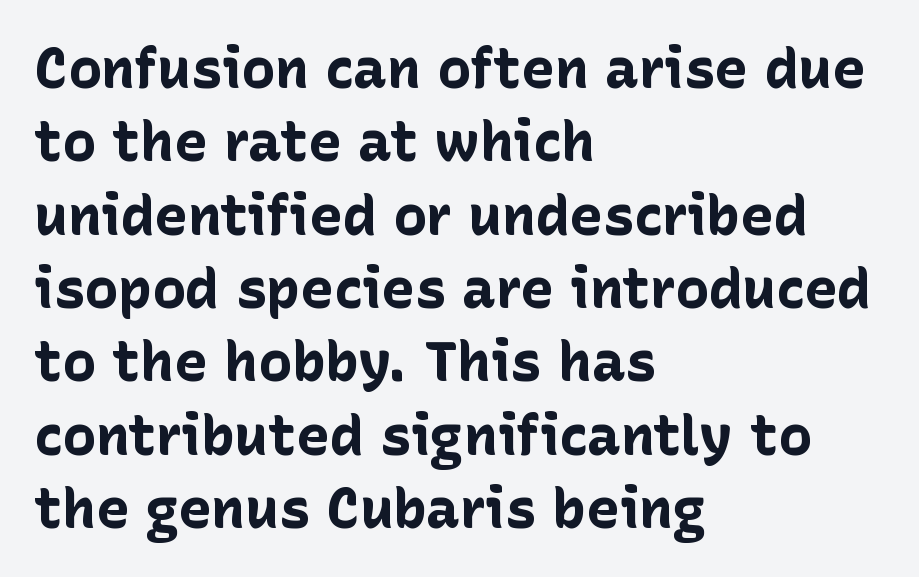
The image shows 56 px bold sans-serif type, upright; set left-aligned, normal line spacing (1.31x), normal letter spacing, not underlined; low stroke contrast and a medium x-height.
